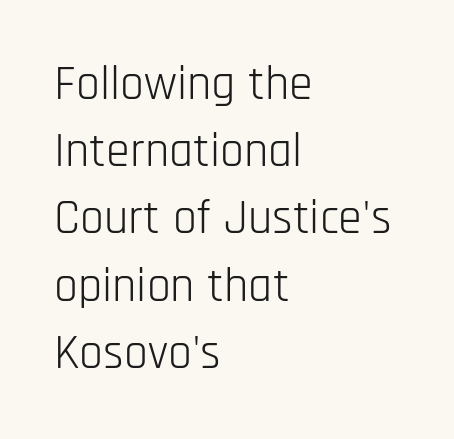
The image shows 48 px light, condensed sans-serif type, upright; set left-aligned, normal line spacing (1.4x), normal letter spacing, not underlined; low stroke contrast and a large x-height.
